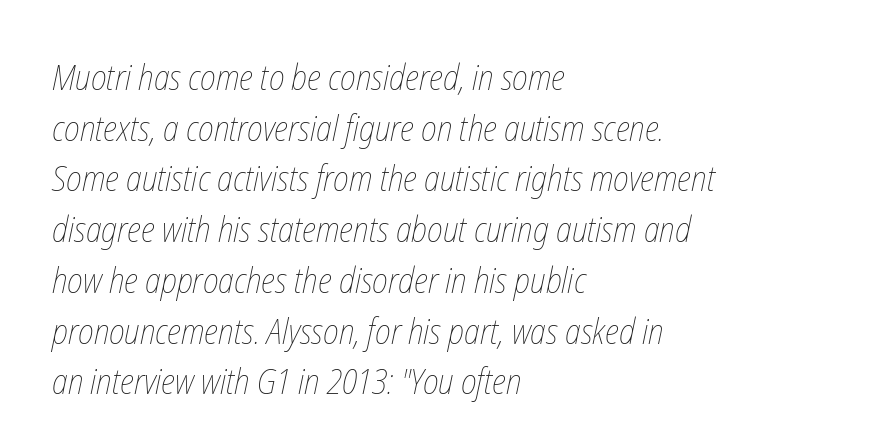
Spacing verdict: proportional, widths tailored to each character. The text block is weighted toward the left margin, trailing off unevenly rightward. Vertically, the passage feels balanced, rows spaced as you'd expect. What stands out about the letter spacing? Nothing — it is the standard amount.
